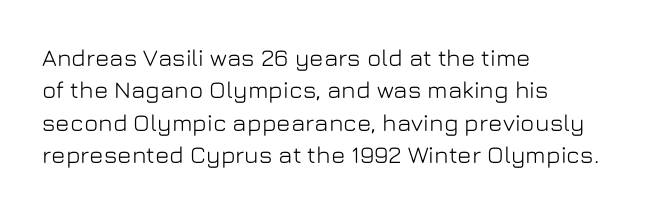
Q: Is the text italic (slanted)? A: No, it is upright.
Q: Is the text underlined? A: No.
Q: How is the paragraph aligned? A: Left-aligned.
Q: Is the spacing between letters normal or unusually wide? A: Normal.
Q: Is the spacing between lines tight, normal or loose? A: Normal.
